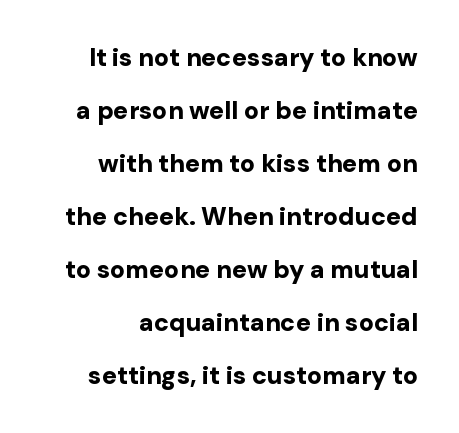
The image shows 25 px bold type, upright; set right-aligned, loose line spacing (2.12x), normal letter spacing, not underlined.
